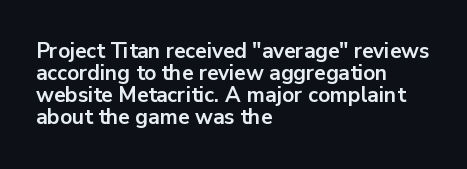
Q: Is the text bold? A: Yes.
Q: Is the text italic (slanted)? A: No, it is upright.
Q: Is the text underlined? A: No.
Q: How is the paragraph aligned? A: Left-aligned.
Q: Is the spacing between letters normal or unusually wide? A: Normal.
Q: Is the spacing between lines tight, normal or loose? A: Tight.
